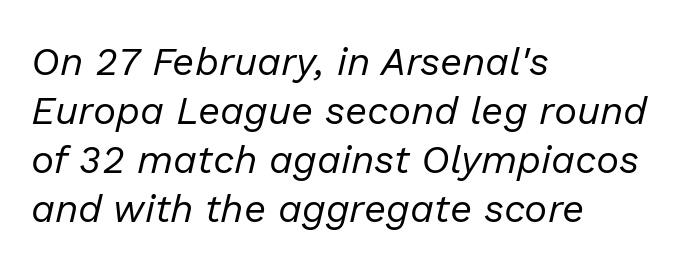
The image shows 39 px regular-weight type, italic (leaning right); set left-aligned, normal line spacing (1.26x), normal letter spacing, not underlined; low stroke contrast and a medium x-height.
